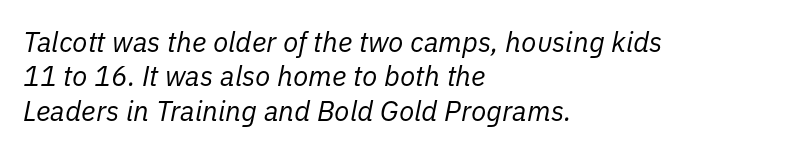
The image shows 28 px regular-weight type, italic (leaning right); set left-aligned, line spacing 1.23x, normal letter spacing, not underlined; low stroke contrast and a medium x-height.
